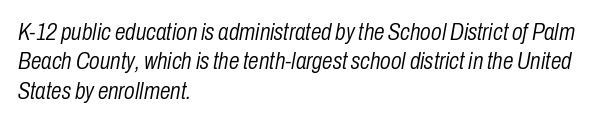
Q: Is the text bold? A: No.
Q: Is the text italic (slanted)? A: Yes, it leans right by about 10 degrees.
Q: Is the text underlined? A: No.
Q: How is the paragraph aligned? A: Left-aligned.
Q: Is the spacing between letters normal or unusually wide? A: Normal.
